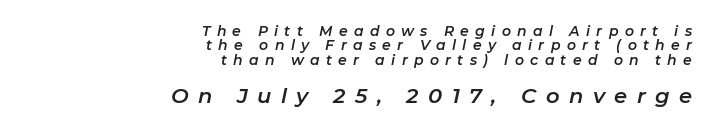
Q: Is the text italic (slanted)? A: Yes, it leans right by about 11 degrees.
Q: Is the text underlined? A: No.
Q: How is the paragraph aligned? A: Right-aligned.
Q: Is the spacing between letters normal or unusually wide? A: Unusually wide.
Q: Is the spacing between lines tight, normal or loose? A: Tight.
Q: Which block of text is set in a larger size, the first (top) or the second (bottom)? A: The second (bottom) one.
